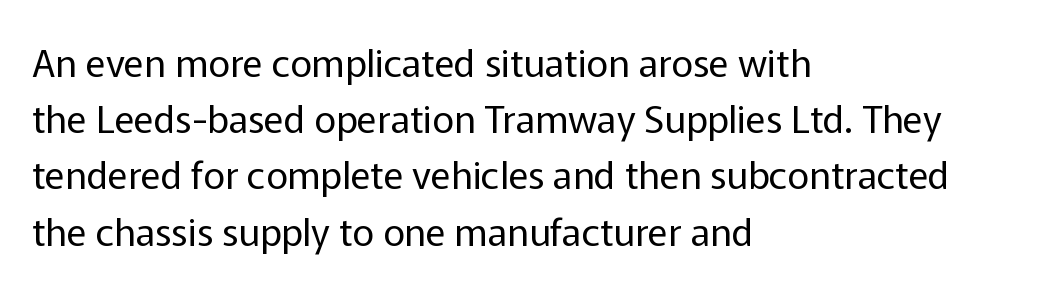
Q: Is the text bold? A: No.
Q: Is the text italic (slanted)? A: No, it is upright.
Q: Is the typeface a serif or a sans-serif typeface? A: Sans-serif.
Q: Is the text underlined? A: No.
Q: How is the paragraph aligned? A: Left-aligned.
Q: Is the spacing between letters normal or unusually wide? A: Normal.
Q: Is the spacing between lines tight, normal or loose? A: Normal.
Q: Width (condensed, normal, or wide)? A: Normal.
Q: Stroke contrast? A: Low.
Q: x-height? A: Medium.
Q: Monospaced? A: No.
